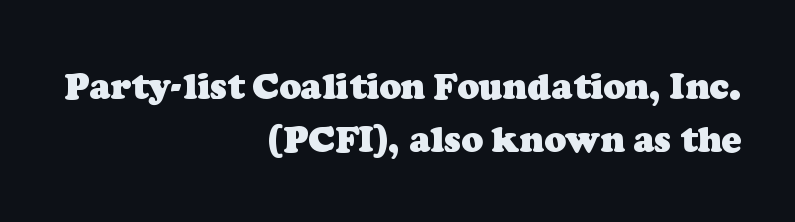
The image shows 36 px heavy serif type; set right-aligned, normal line spacing (1.46x), normal letter spacing, not underlined; low stroke contrast and a medium x-height.
